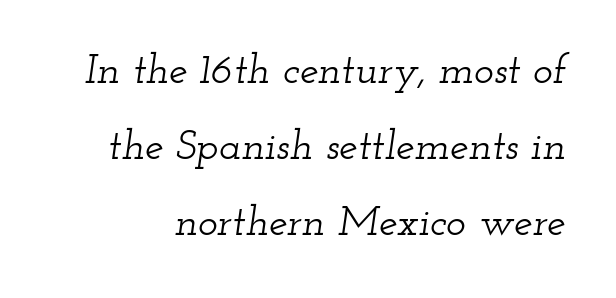
Stroke terminals: seriffed. Inter-character spacing is left at the font's built-in metrics. A typesetter would call this proportional, since set widths differ per character. Just letters on the line, the space beneath them empty. Compared with ordinary roman type, these characters are visibly tilted.
